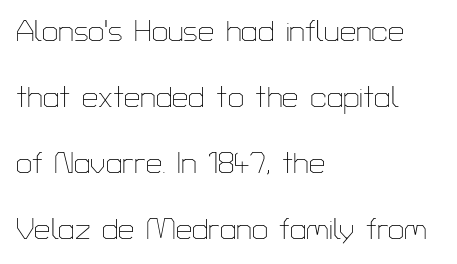
The image shows 29 px thin sans-serif type, upright; set left-aligned, loose line spacing (2.28x), normal letter spacing, not underlined; low stroke contrast and a medium x-height.
